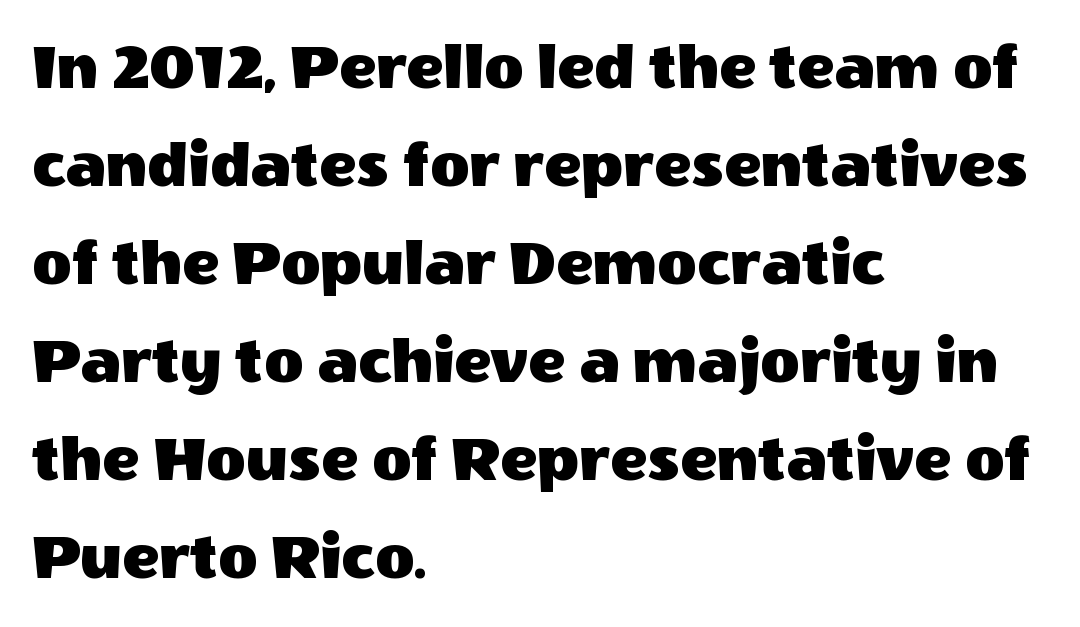
{"serif": "no", "italic": "no", "width": "normal", "x_height": "large", "monospaced": "no", "underline": "no", "align": "left", "line_spacing": "normal", "line_spacing_ratio": 1.44, "letter_spacing": "normal", "letter_spacing_em": 0.0, "glyph_px": 68}
